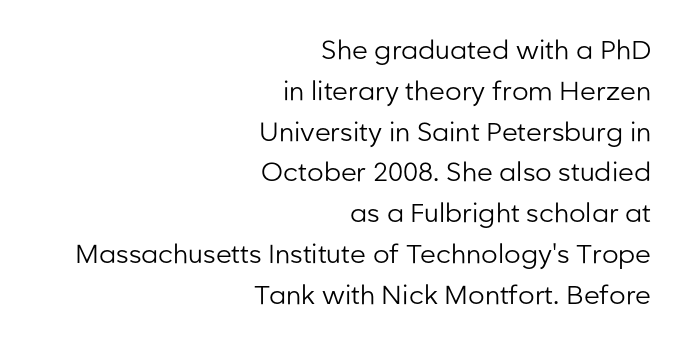
{"italic": "no", "bold": "no", "underline": "no", "align": "right", "line_spacing": "normal", "line_spacing_ratio": 1.57, "letter_spacing": "normal", "letter_spacing_em": 0.0, "glyph_px": 26}
